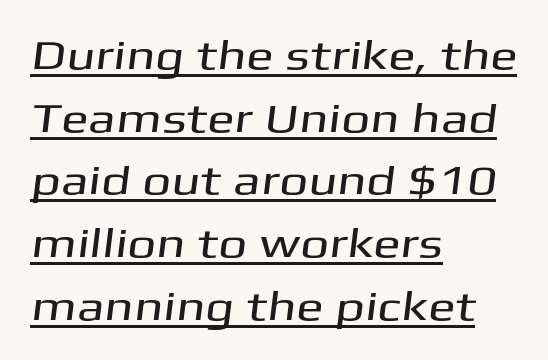
Q: Is the typeface a serif or a sans-serif typeface? A: Sans-serif.
Q: Is the text underlined? A: Yes.
Q: How is the paragraph aligned? A: Left-aligned.
Q: Is the spacing between letters normal or unusually wide? A: Normal.
Q: Is the spacing between lines tight, normal or loose? A: Normal.
Q: Width (condensed, normal, or wide)? A: Wide.
Q: Stroke contrast? A: Medium.
Q: x-height? A: Medium.
Q: Monospaced? A: No.
